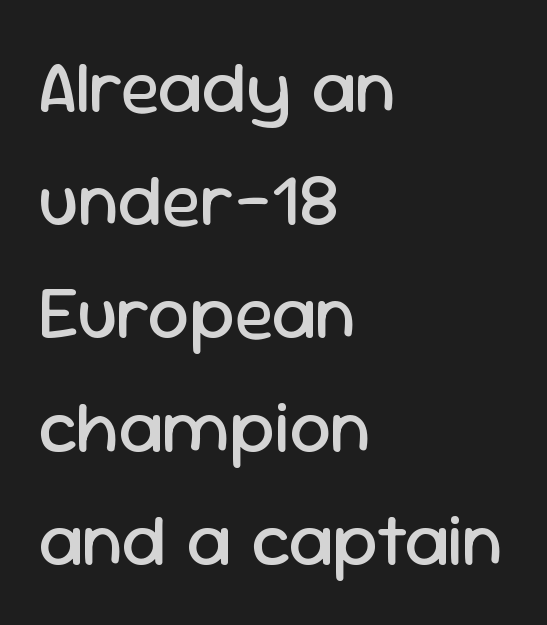
A sans-serif font was chosen for this passage. Line beginnings align vertically; line endings do not. Every stem runs plumb, perpendicular to the baseline. You could not count columns in this text — the font is proportionally spaced.
